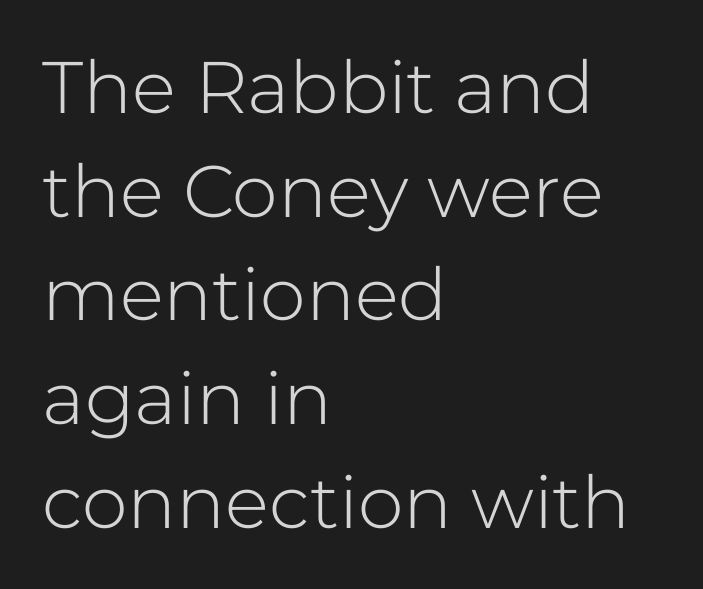
Q: Is the text bold? A: No.
Q: Is the text italic (slanted)? A: No, it is upright.
Q: Is the typeface a serif or a sans-serif typeface? A: Sans-serif.
Q: Is the text underlined? A: No.
Q: How is the paragraph aligned? A: Left-aligned.
Q: Is the spacing between letters normal or unusually wide? A: Normal.
Q: Is the spacing between lines tight, normal or loose? A: Normal.
Q: Width (condensed, normal, or wide)? A: Normal.
Q: Stroke contrast? A: Low.
Q: x-height? A: Medium.
Q: Monospaced? A: No.
